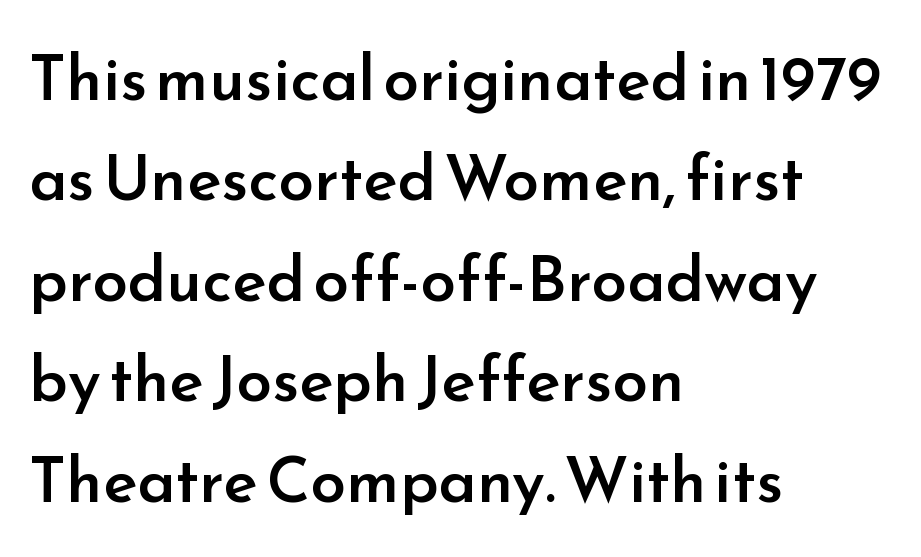
How are the letters spaced? Ordinarily, with no added tracking. Varying glyph widths throughout — classic text-font behaviour. The axis of the letterforms is exactly vertical. The paragraph has a hard left edge and a soft right edge.
